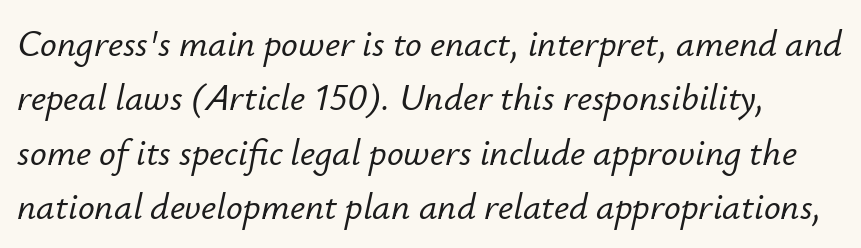
Honestly, the letter spacing is just normal — you wouldn't notice it. Descenders hang freely into open space. This sample has the flowing, uneven cadence of proportional lettering. The space between consecutive lines is moderate.
